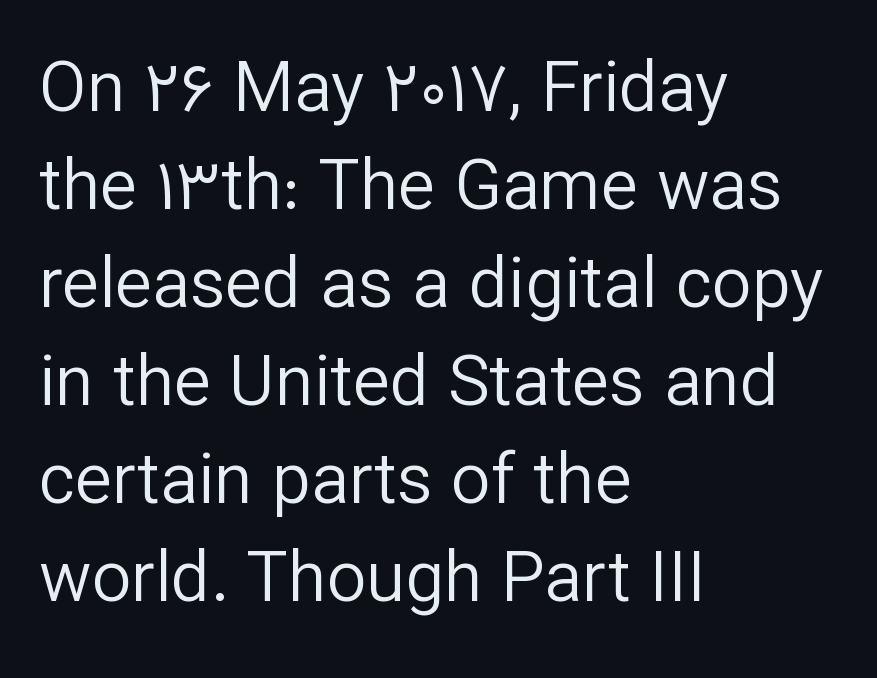
Q: Is the text bold? A: No.
Q: Is the text italic (slanted)? A: No, it is upright.
Q: Is the typeface a serif or a sans-serif typeface? A: Sans-serif.
Q: Is the text underlined? A: No.
Q: How is the paragraph aligned? A: Left-aligned.
Q: Is the spacing between letters normal or unusually wide? A: Normal.
Q: Is the spacing between lines tight, normal or loose? A: Normal.
Q: Width (condensed, normal, or wide)? A: Normal.
Q: Stroke contrast? A: Low.
Q: x-height? A: Medium.
Q: Monospaced? A: No.
